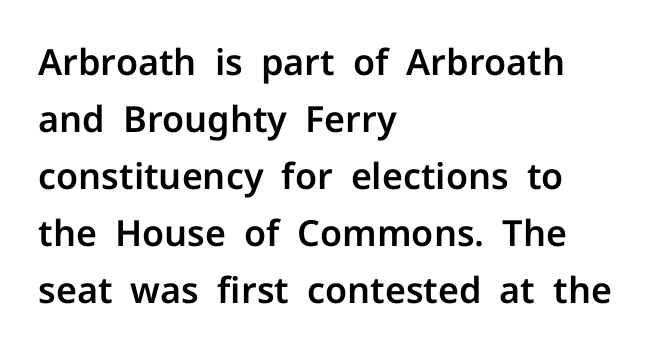
Q: Is the text italic (slanted)? A: No, it is upright.
Q: Is the typeface a serif or a sans-serif typeface? A: Sans-serif.
Q: Is the text underlined? A: No.
Q: How is the paragraph aligned? A: Left-aligned.
Q: Is the spacing between letters normal or unusually wide? A: Normal.
Q: Is the spacing between lines tight, normal or loose? A: Normal.
Q: Width (condensed, normal, or wide)? A: Normal.
Q: Stroke contrast? A: Low.
Q: x-height? A: Medium.
Q: Monospaced? A: No.
